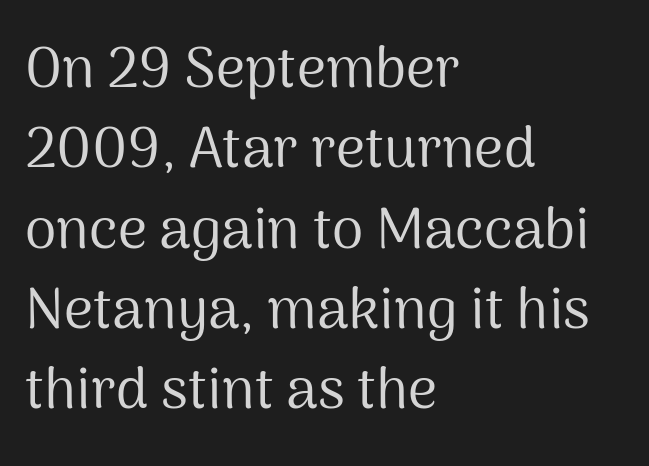
Q: Is the text bold? A: No.
Q: Is the text italic (slanted)? A: No, it is upright.
Q: Is the typeface a serif or a sans-serif typeface? A: Sans-serif.
Q: Is the text underlined? A: No.
Q: How is the paragraph aligned? A: Left-aligned.
Q: Is the spacing between letters normal or unusually wide? A: Normal.
Q: Is the spacing between lines tight, normal or loose? A: Normal.
Q: Width (condensed, normal, or wide)? A: Normal.
Q: Stroke contrast? A: Medium.
Q: x-height? A: Medium.
Q: Monospaced? A: No.
